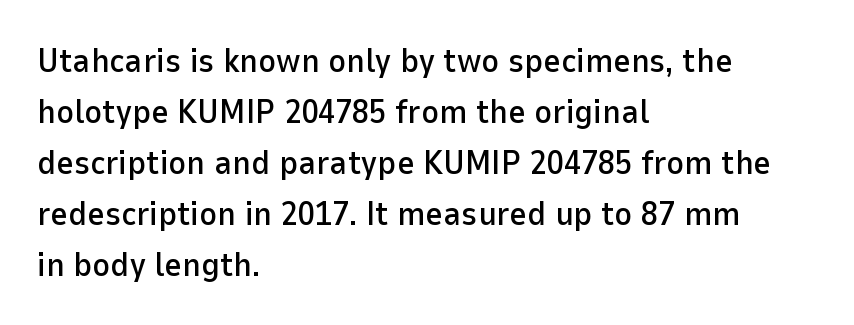
The image shows 34 px sans-serif type, upright; set left-aligned, normal line spacing (1.5x), normal letter spacing, not underlined; low stroke contrast and a medium x-height.
